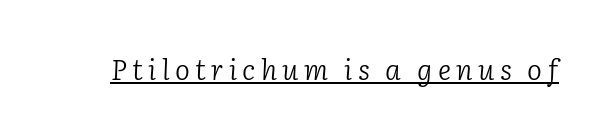
{"serif": "yes", "italic": "yes", "lean": "right", "slant_degrees": 2, "bold": "no", "weight": "light", "width": "normal", "stroke_contrast": "low", "x_height": "medium", "monospaced": "no", "underline": "yes", "glyph_px": 28}
